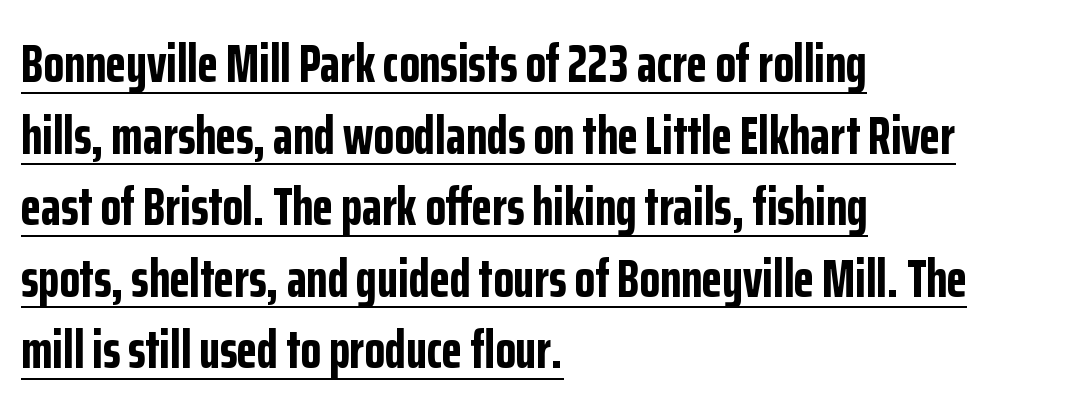
Q: Is the text bold? A: Yes.
Q: Is the text italic (slanted)? A: No, it is upright.
Q: Is the typeface a serif or a sans-serif typeface? A: Sans-serif.
Q: Is the text underlined? A: Yes.
Q: How is the paragraph aligned? A: Left-aligned.
Q: Is the spacing between letters normal or unusually wide? A: Normal.
Q: Is the spacing between lines tight, normal or loose? A: Normal.
Q: Width (condensed, normal, or wide)? A: Condensed.
Q: Stroke contrast? A: Low.
Q: x-height? A: Medium.
Q: Monospaced? A: No.
